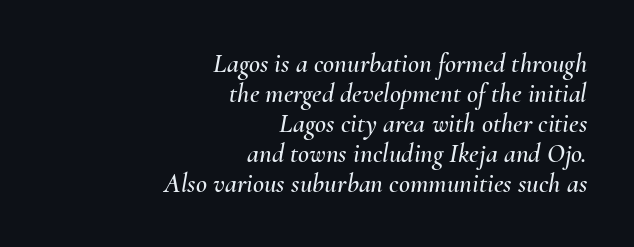
Q: Is the text italic (slanted)? A: Yes, it leans right by about 10 degrees.
Q: Is the text underlined? A: No.
Q: How is the paragraph aligned? A: Right-aligned.
Q: Is the spacing between letters normal or unusually wide? A: Normal.
Q: Is the spacing between lines tight, normal or loose? A: Tight.
